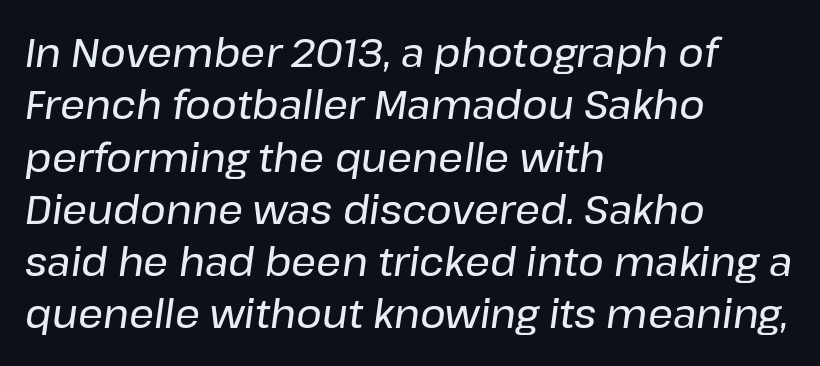
The image shows 39 px text type, italic (leaning right); set left-aligned, normal line spacing (1.34x), normal letter spacing, not underlined; low stroke contrast and a medium x-height.
